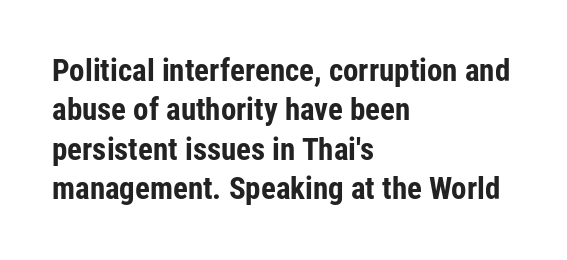
The glyphs in this specimen are sans serif. The rows are spaced the way most documents space them. How are the letters spaced? Ordinarily, with no added tracking. Is this a fixed-width face? No — the glyphs have proportional, varying widths. The string is rendered with underlining switched off. Set as a true bold cut, around the 700 mark.
